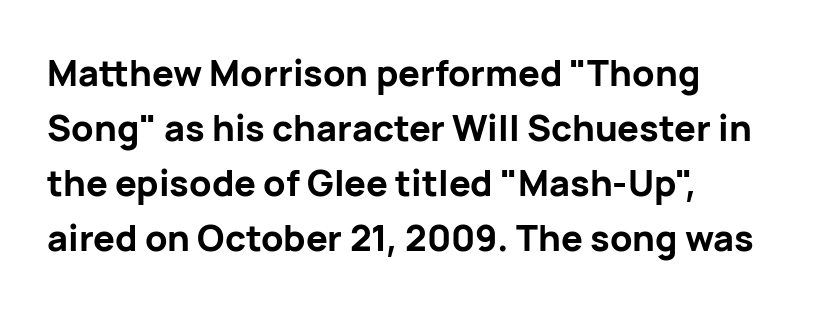
{"serif": "no", "italic": "no", "bold": "yes", "weight": "bold", "width": "normal", "stroke_contrast": "low", "x_height": "medium", "monospaced": "no", "underline": "no", "align": "left", "line_spacing": "normal", "line_spacing_ratio": 1.53, "letter_spacing": "normal", "letter_spacing_em": 0.0, "glyph_px": 36}
